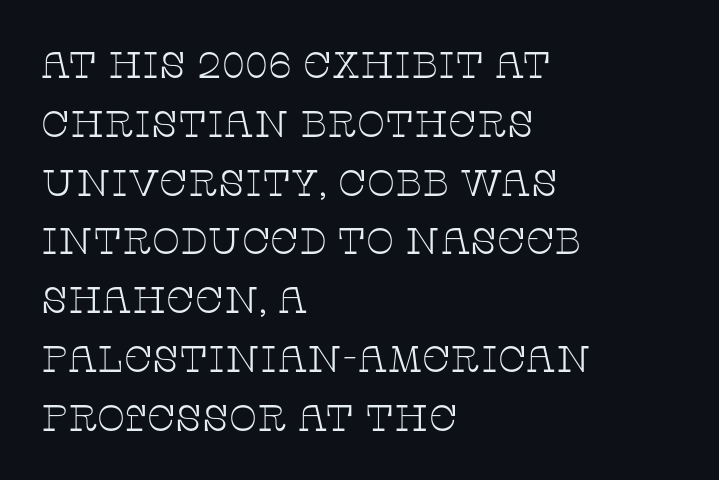
{"serif": "yes", "italic": "no", "bold": "no", "weight": "thin", "width": "wide", "stroke_contrast": "low", "x_height": "large", "monospaced": "no", "underline": "no", "align": "left", "line_spacing": "normal", "line_spacing_ratio": 1.59, "letter_spacing": "normal", "letter_spacing_em": 0.0, "glyph_px": 37}
